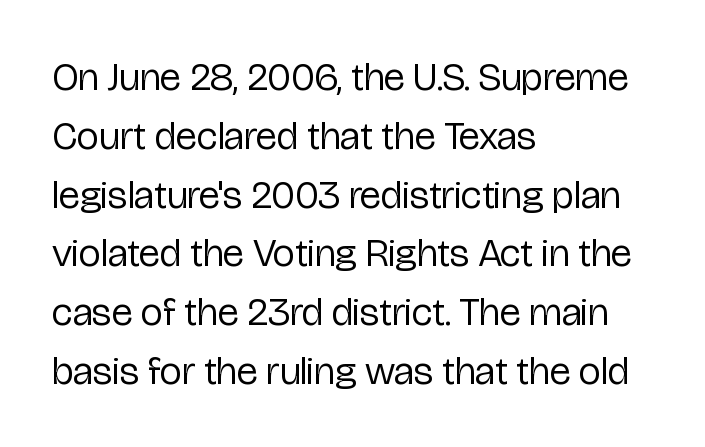
A light-to-regular cut is what we see here. Does the leading feel generous? No, just average. Nope, not italic — everything's standing straight. The rendering uses natural spacing where letterforms have individual widths. A classic flush-left, rag-right setting is used for this passage. This sample uses plain, unmodified letter spacing.
